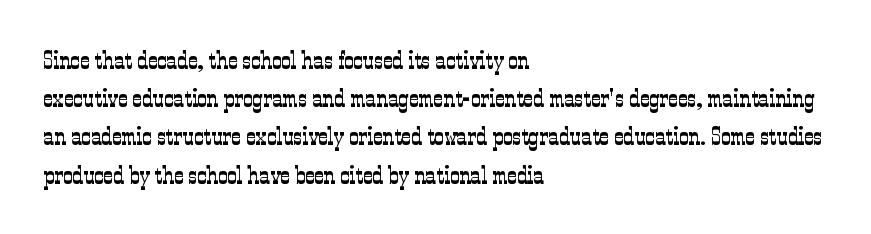
{"italic": "no", "bold": "no", "underline": "no", "align": "left", "line_spacing": "normal", "line_spacing_ratio": 1.47, "letter_spacing": "normal", "letter_spacing_em": 0.0, "glyph_px": 26}
